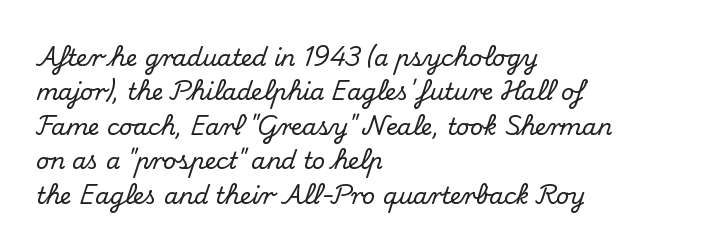
The image shows 23 px text type; set left-aligned, normal line spacing (1.5x), normal letter spacing, not underlined.
